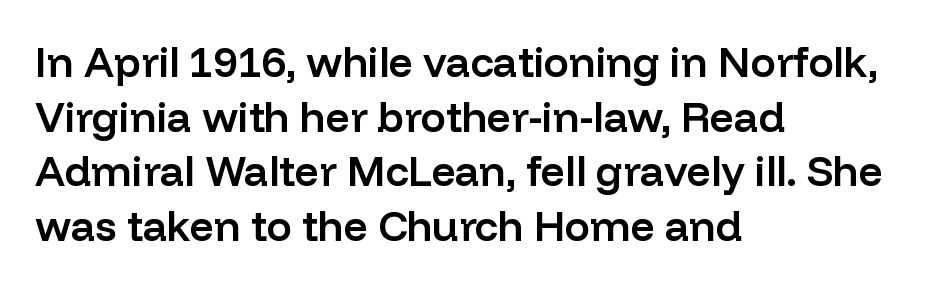
Is there any slant? The stems are plumb. The rendering keeps characters at their native spacing. Each new line begins a customary step beneath the previous one. Look at the bottom of the vertical strokes: they stop flat, with no serifs.
